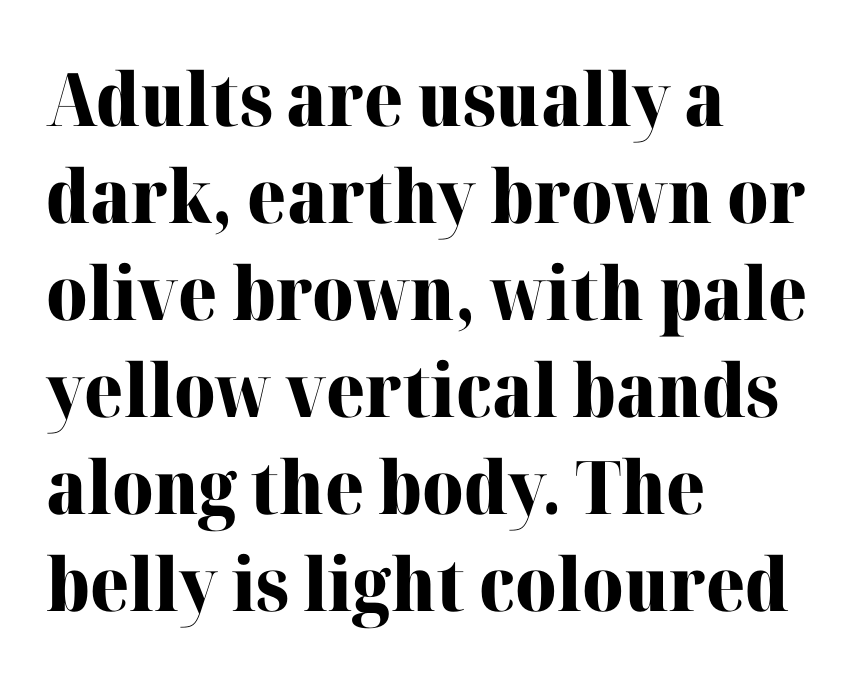
Heft: maximum for text — a bold. Unlike a clean sans, this face finishes its strokes with serifs. Alignment: flush left. The passage shown is typed in a proportional face where columns would drift. This is roman type, the default non-slanted kind.
